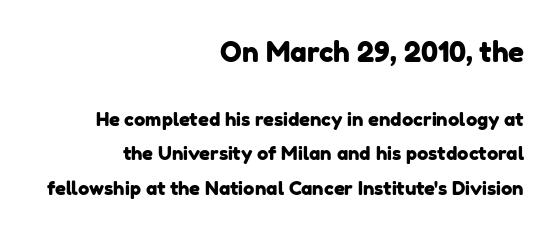
The image shows 28 px sans-serif type; set right-aligned, line spacing 1.81x, normal letter spacing, not underlined; the first (top) block is 1.47x larger; low stroke contrast and a medium x-height.
